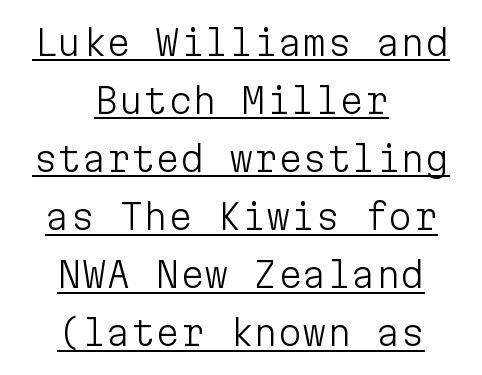
The image shows 35 px light sans-serif type, upright, monospaced; set centered, normal line spacing (1.66x), normal letter spacing, underlined; low stroke contrast and a medium x-height.
